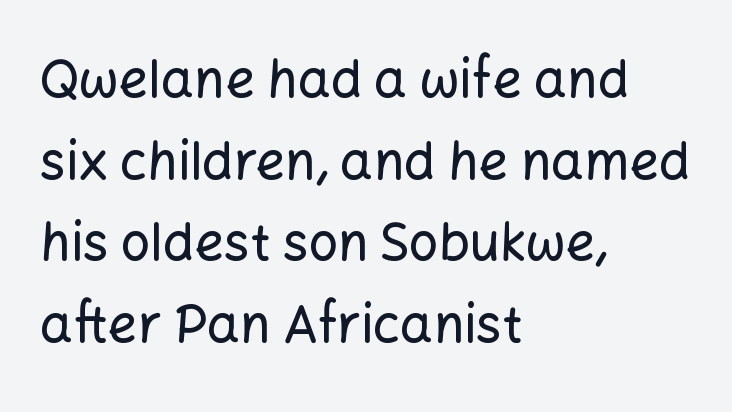
{"serif": "no", "italic": "no", "width": "normal", "stroke_contrast": "low", "x_height": "medium", "monospaced": "no", "underline": "no", "align": "left", "line_spacing": "normal", "line_spacing_ratio": 1.57, "letter_spacing": "normal", "letter_spacing_em": 0.0, "glyph_px": 52}
